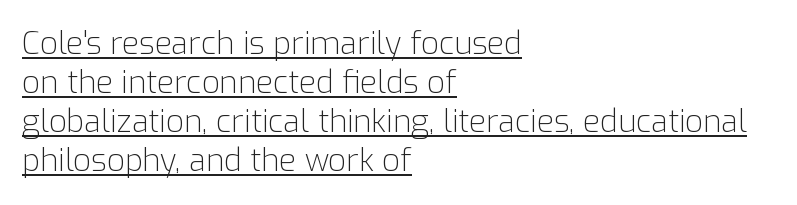
{"serif": "no", "italic": "no", "bold": "no", "weight": "light", "width": "normal", "stroke_contrast": "low", "x_height": "medium", "monospaced": "no", "underline": "yes", "align": "left", "line_spacing": "normal", "line_spacing_ratio": 1.26, "letter_spacing": "normal", "letter_spacing_em": 0.0, "glyph_px": 31}
